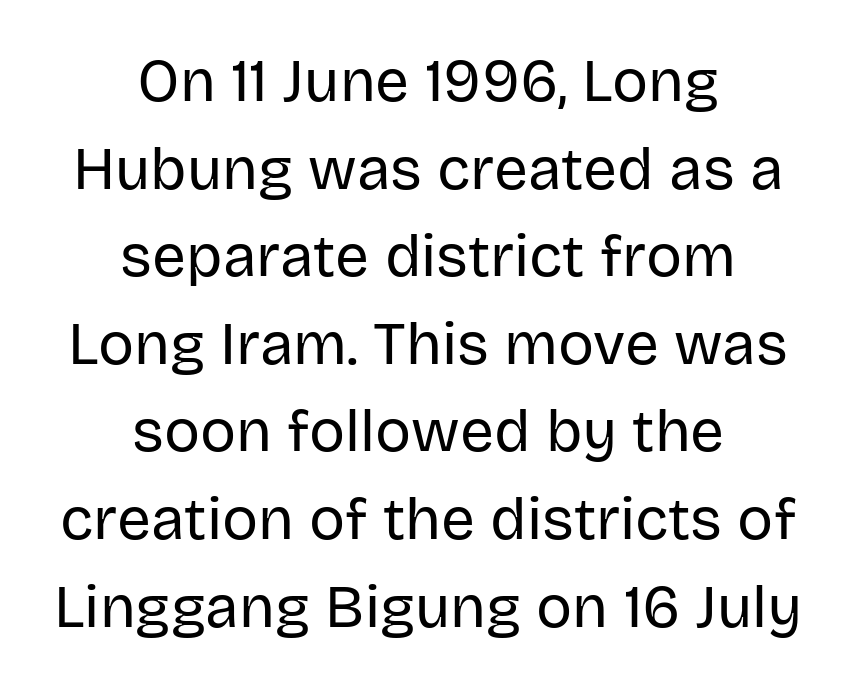
Descenders hang freely into open space. Normally led — the rows are evenly, conventionally spaced. Caption: face not bold, strokes unweighted. The whitespace from short lines is split evenly between both sides. The line texture is even and compact thanks to regular tracking. Note the varied advance widths — an 'i' is clearly narrower than an 'm'.
